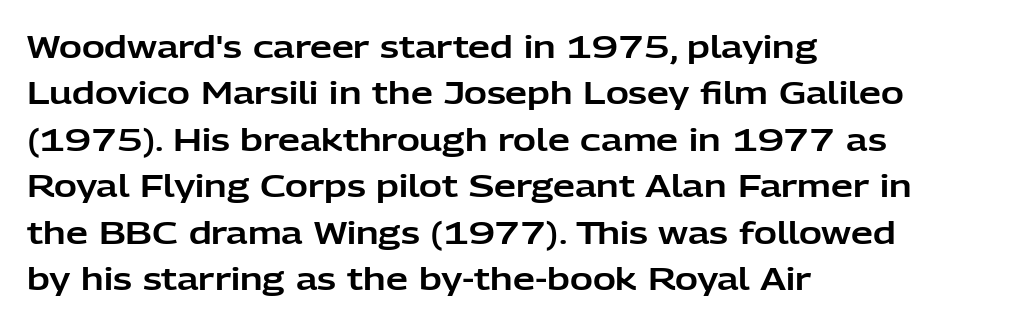
The image shows 31 px sans-serif type, upright; set left-aligned, normal line spacing (1.5x), normal letter spacing, not underlined; low stroke contrast and a medium x-height.
